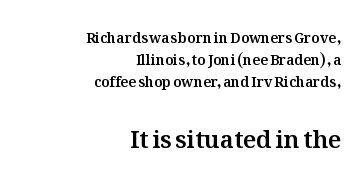
Q: Is the text italic (slanted)? A: No, it is upright.
Q: Is the text underlined? A: No.
Q: How is the paragraph aligned? A: Right-aligned.
Q: Is the spacing between letters normal or unusually wide? A: Normal.
Q: Is the spacing between lines tight, normal or loose? A: Normal.
Q: Which block of text is set in a larger size, the first (top) or the second (bottom)? A: The second (bottom) one.
